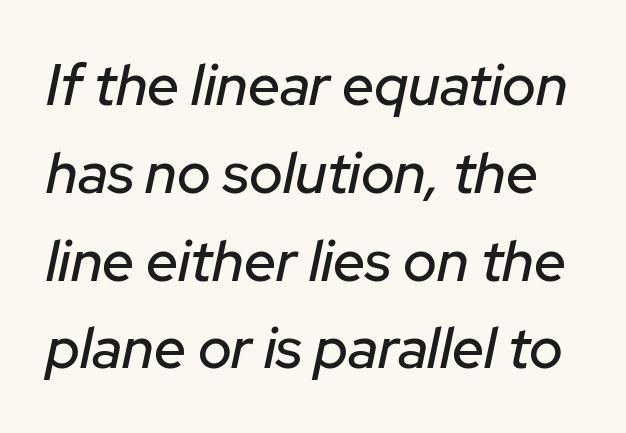
{"italic": "yes", "lean": "right", "slant_degrees": 12, "width": "normal", "stroke_contrast": "low", "x_height": "medium", "monospaced": "no", "underline": "no", "line_spacing": "normal", "line_spacing_ratio": 1.54, "letter_spacing": "normal", "letter_spacing_em": 0.0, "glyph_px": 57}
